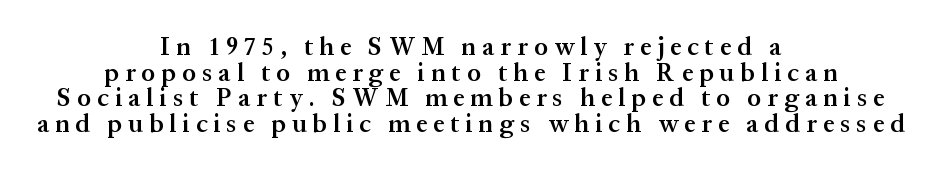
Q: Is the text bold? A: Semi-bold.
Q: Is the text italic (slanted)? A: No, it is upright.
Q: Is the text underlined? A: No.
Q: How is the paragraph aligned? A: Centered.
Q: Is the spacing between letters normal or unusually wide? A: Unusually wide.
Q: Is the spacing between lines tight, normal or loose? A: Tight.
